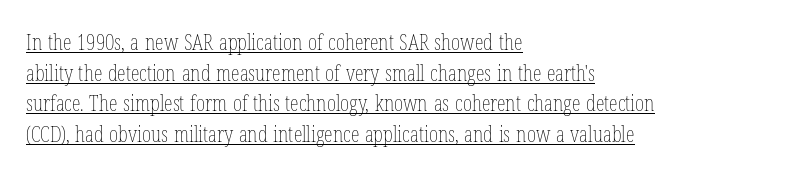
The font is comparable to plain body text, perhaps lighter. A baseline rule has been typeset under these characters. A classic flush-left, rag-right setting is used for this passage. A normal amount of white space separates one row of letters from the next. Students, note that the glyphs here touch the page at normal intervals. Italic: no, the glyphs are upright roman.
